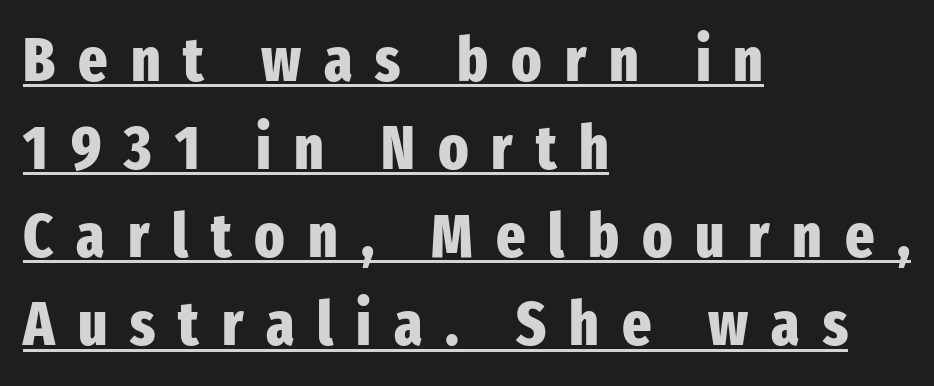
Q: Is the text bold? A: Yes.
Q: Is the text italic (slanted)? A: No, it is upright.
Q: Is the typeface a serif or a sans-serif typeface? A: Sans-serif.
Q: Is the text underlined? A: Yes.
Q: How is the paragraph aligned? A: Left-aligned.
Q: Is the spacing between letters normal or unusually wide? A: Unusually wide.
Q: Is the spacing between lines tight, normal or loose? A: Normal.
Q: Width (condensed, normal, or wide)? A: Condensed.
Q: Stroke contrast? A: Low.
Q: x-height? A: Medium.
Q: Monospaced? A: No.
